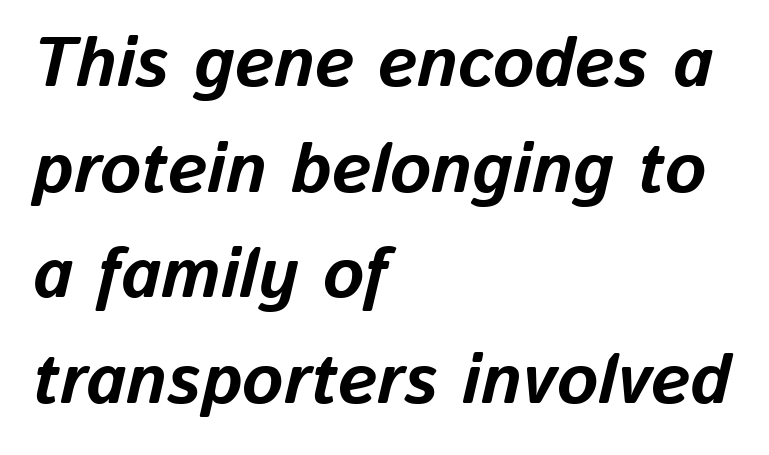
{"italic": "yes", "lean": "right", "slant_degrees": 13, "bold": "yes", "weight": "bold", "width": "normal", "stroke_contrast": "low", "x_height": "medium", "monospaced": "no", "underline": "no", "align": "left", "line_spacing": "normal", "line_spacing_ratio": 1.51, "letter_spacing": "normal", "letter_spacing_em": 0.0, "glyph_px": 70}
